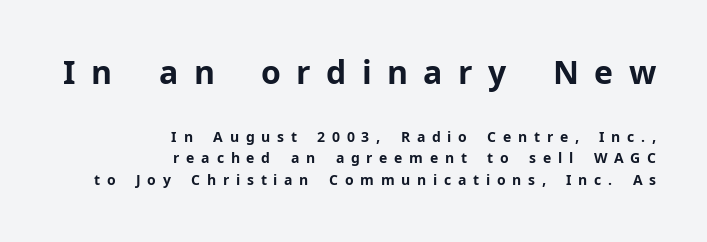
The image shows 32 px bold sans-serif type, upright; set right-aligned, normal line spacing (1.56x), unusually wide letter spacing (+0.48 em), not underlined; the first (top) block is 2.29x larger; low stroke contrast and a medium x-height.
